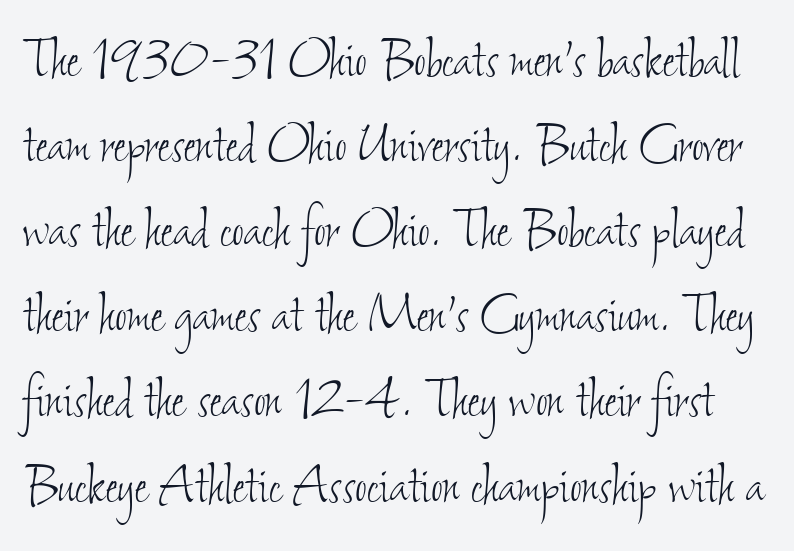
Stems here are at most as thick as an everyday book face. Lines of text with bare space underneath. The rendering uses natural spacing where letterforms have individual widths. Letter spacing: default. Each new line begins a customary step beneath the previous one.
